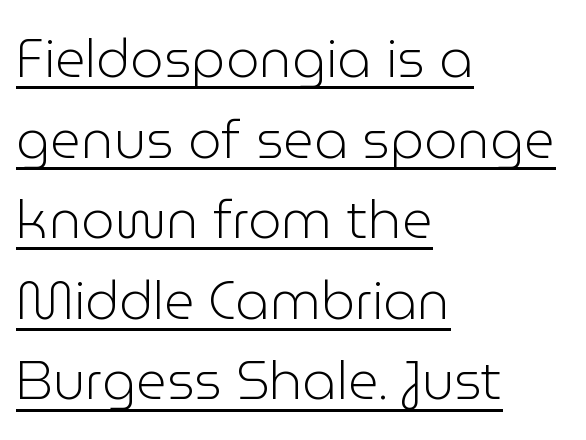
The letters advance in unequal steps, a hallmark of proportional type. Like a heading marked for emphasis, these lines bear an underscore. Does the lettering tilt? It doesn't — this is upright. Nothing heavy about these letters — not bold at all. Nothing sits at the stroke ends, so this counts as sans-serif. Honestly, the row spacing looks completely unremarkable.
